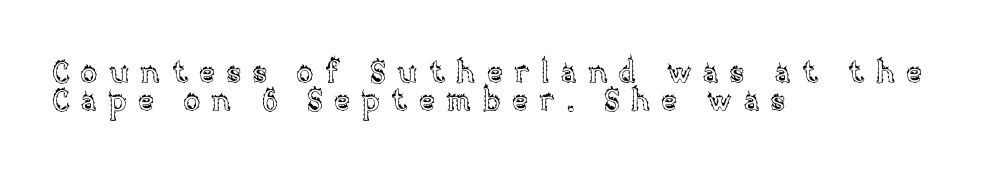
The image shows 30 px text type, upright; set left-aligned, tight line spacing (0.95x), unusually wide letter spacing (+0.38 em), not underlined; a large x-height.
